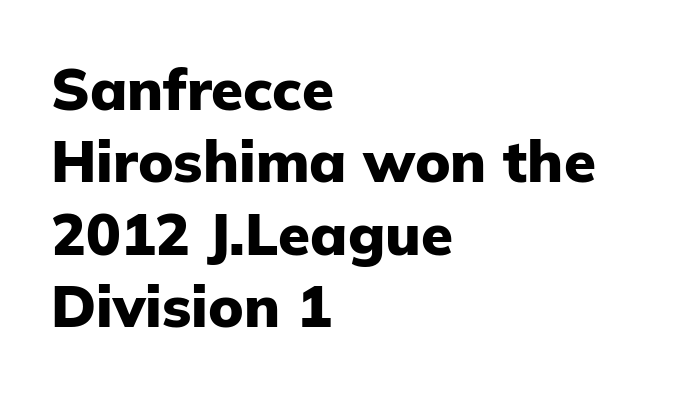
The lettering stays uniformly vertical, giving the passage a roman look. This sample has the flowing, uneven cadence of proportional lettering. This sample keeps an unexceptional amount of space between lines. This sample is left-justified, so line endings fall wherever the words run out. There is no visible air inserted between adjacent glyphs. This rendering features lettering with no underline.
